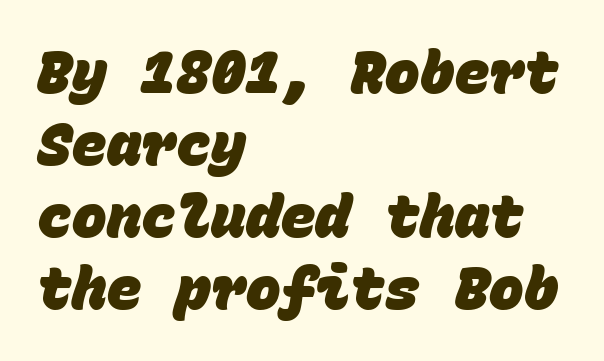
{"serif": "no", "bold": "yes", "weight": "heavy", "width": "normal", "stroke_contrast": "low", "x_height": "large", "monospaced": "yes", "underline": "no", "align": "left", "line_spacing_ratio": 1.24, "letter_spacing": "normal", "letter_spacing_em": 0.0, "glyph_px": 58}
